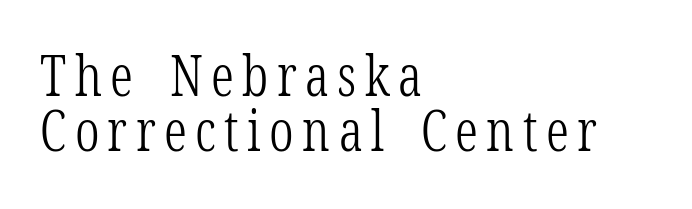
{"serif": "yes", "italic": "no", "bold": "no", "weight": "light", "width": "condensed", "stroke_contrast": "low", "x_height": "medium", "monospaced": "no", "underline": "no", "align": "left", "line_spacing": "tight", "line_spacing_ratio": 0.98, "glyph_px": 56}
